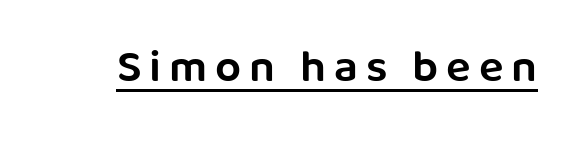
Q: Is the text bold? A: Semi-bold.
Q: Is the text italic (slanted)? A: No, it is upright.
Q: Is the typeface a serif or a sans-serif typeface? A: Sans-serif.
Q: Is the text underlined? A: Yes.
Q: Width (condensed, normal, or wide)? A: Normal.
Q: Stroke contrast? A: Low.
Q: x-height? A: Large.
Q: Monospaced? A: No.
